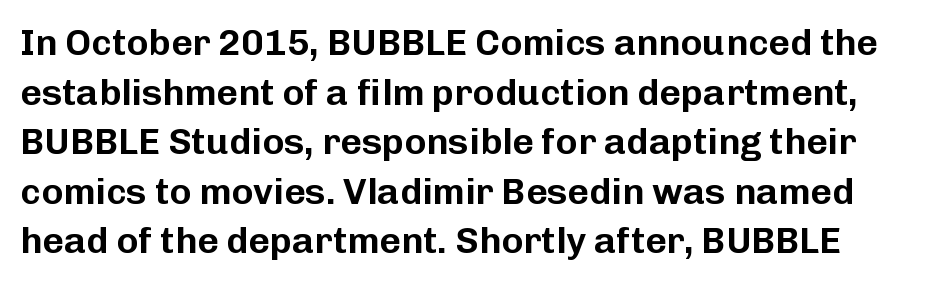
The letterforms sit shoulder to shoulder at normal distance. Clear beneath every line of the passage. Looks like regular typesetting: each glyph gets only the width it needs. If you measured baseline to baseline, you'd find a middling distance. Italic? Not at all — the glyphs are vertical. Does the type have serifs? No, each stem ends abruptly.
